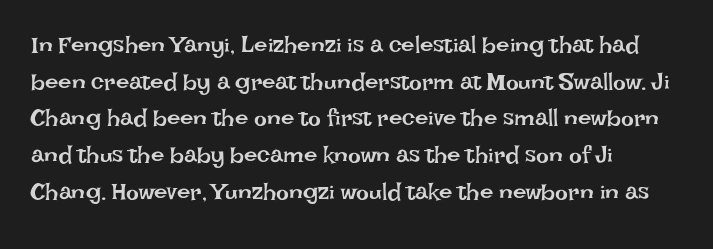
The image shows 24 px text type, upright; set left-aligned, normal line spacing (1.53x), normal letter spacing, not underlined.
